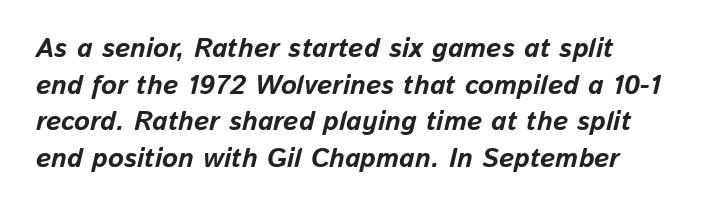
The text carries the slant typical of an italic or oblique font. Notice how thick the strokes are: this is what a full bold looks like. Regarding leading, the lines here are spaced in the standard way. The passage shown has conventional tracking throughout. The string is rendered with underlining switched off.
